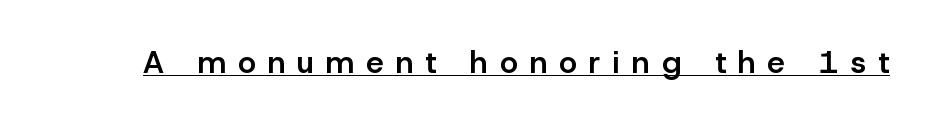
{"serif": "no", "italic": "no", "bold": "semi", "weight": "semibold", "width": "normal", "stroke_contrast": "low", "x_height": "medium", "monospaced": "no", "underline": "yes", "letter_spacing": "wide", "letter_spacing_em": 0.39, "glyph_px": 31}
